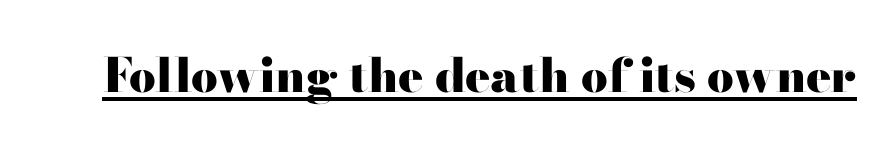
{"serif": "yes", "italic": "no", "bold": "yes", "weight": "heavy", "width": "wide", "stroke_contrast": "high", "x_height": "small", "monospaced": "no", "underline": "yes", "letter_spacing": "normal", "letter_spacing_em": 0.0, "glyph_px": 47}
